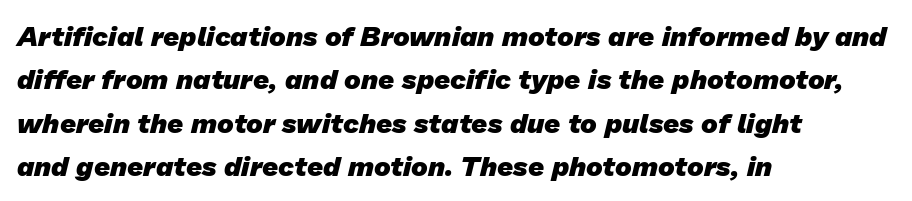
{"serif": "no", "bold": "yes", "weight": "heavy", "width": "normal", "stroke_contrast": "low", "x_height": "medium", "monospaced": "no", "underline": "no", "align": "left", "line_spacing": "normal", "line_spacing_ratio": 1.55, "letter_spacing": "normal", "letter_spacing_em": 0.0, "glyph_px": 28}
